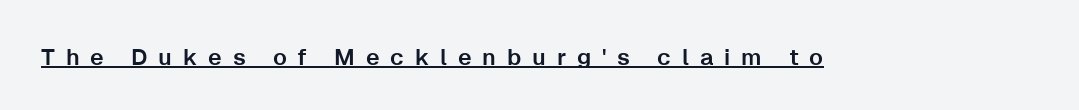
{"italic": "no", "underline": "yes", "letter_spacing": "wide", "letter_spacing_em": 0.47, "glyph_px": 23}
